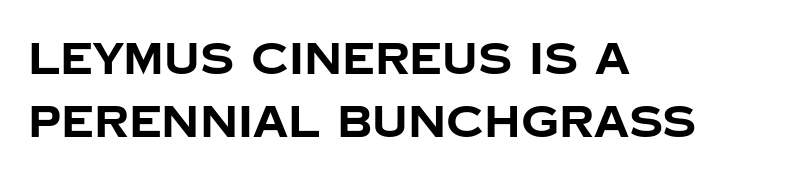
{"serif": "no", "italic": "no", "bold": "yes", "weight": "bold", "width": "normal", "stroke_contrast": "low", "x_height": "large", "monospaced": "no", "underline": "no", "align": "left", "line_spacing": "normal", "line_spacing_ratio": 1.44, "letter_spacing": "normal", "letter_spacing_em": 0.0, "glyph_px": 44}
